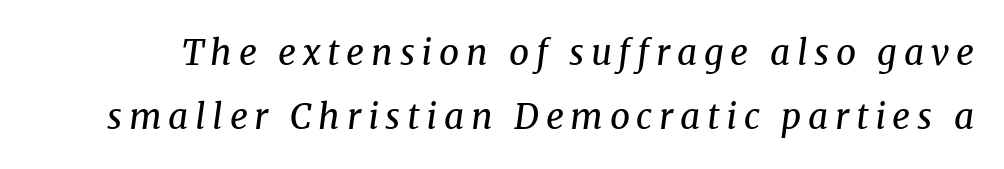
Q: Is the text bold? A: No.
Q: Is the text italic (slanted)? A: Yes, it leans right by about 8 degrees.
Q: Is the typeface a serif or a sans-serif typeface? A: Serif.
Q: Is the text underlined? A: No.
Q: Width (condensed, normal, or wide)? A: Normal.
Q: Stroke contrast? A: Medium.
Q: x-height? A: Medium.
Q: Monospaced? A: No.
